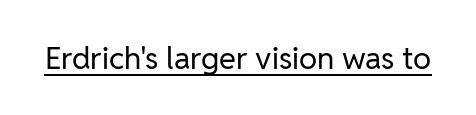
Q: Is the text bold? A: No.
Q: Is the text italic (slanted)? A: No, it is upright.
Q: Is the typeface a serif or a sans-serif typeface? A: Sans-serif.
Q: Is the text underlined? A: Yes.
Q: Is the spacing between letters normal or unusually wide? A: Normal.
Q: Width (condensed, normal, or wide)? A: Normal.
Q: Stroke contrast? A: Low.
Q: x-height? A: Medium.
Q: Monospaced? A: No.
